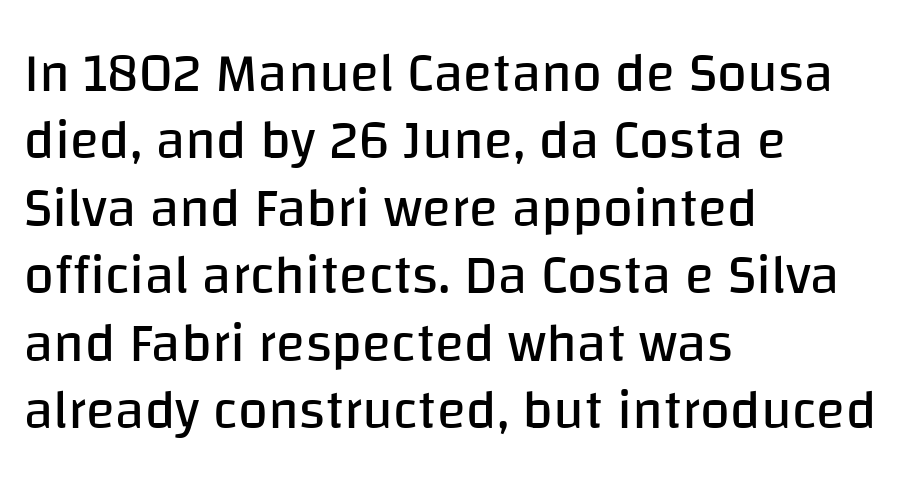
Examine the stroke ends and you'll find no serifs. Do the characters align in a grid? No, the font is proportional. A typesetter would call this zero additional tracking. The strokes carry an ordinary text weight at most. Unmarked baselines from the first word to the last. Teacher's note: observe the even left margin — that is flush-left alignment.
